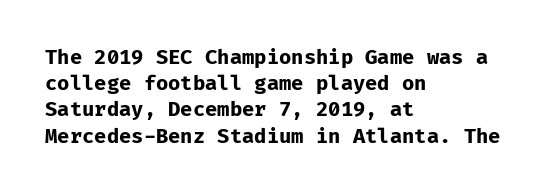
Q: Is the text bold? A: Yes.
Q: Is the text italic (slanted)? A: No, it is upright.
Q: Is the text underlined? A: No.
Q: How is the paragraph aligned? A: Left-aligned.
Q: Is the spacing between letters normal or unusually wide? A: Normal.
Q: Is the spacing between lines tight, normal or loose? A: Normal.
